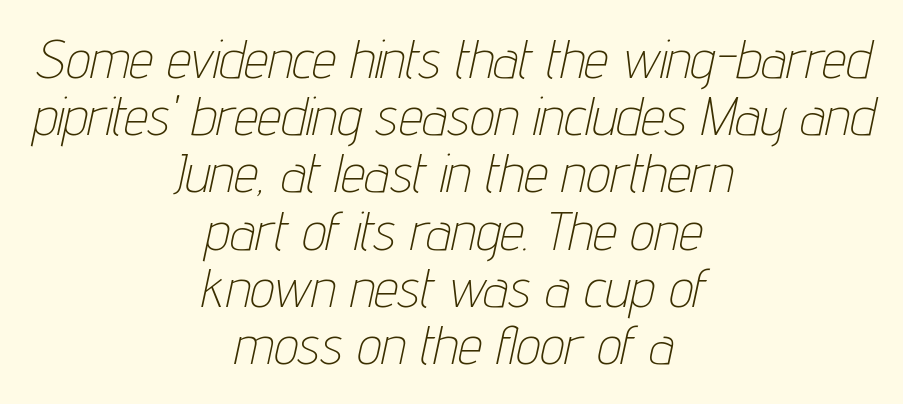
The image shows 54 px thin, condensed type, italic (leaning right); set centered, tight line spacing (1.06x), normal letter spacing, not underlined; low stroke contrast and a medium x-height.
